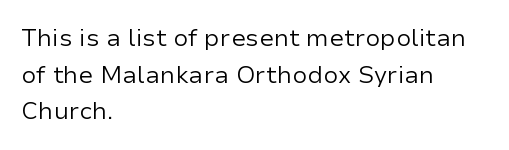
The image shows 24 px text type, upright; set left-aligned, normal line spacing (1.53x), normal letter spacing, not underlined.
